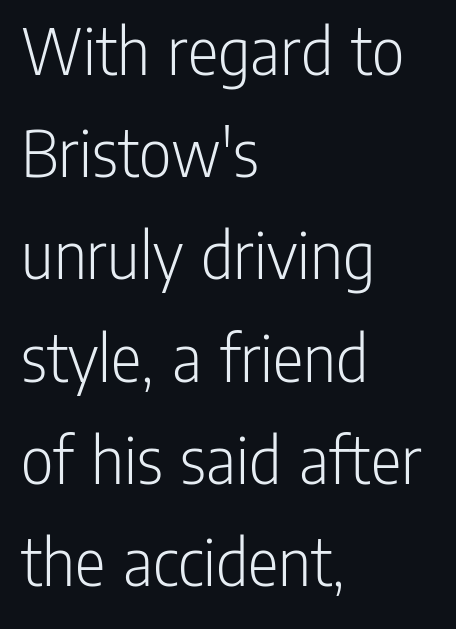
Posture: upright roman. This rendering leaves character spacing at its baseline value. Note the varied advance widths — an 'i' is clearly narrower than an 'm'. This rendering features lettering with no underline.
